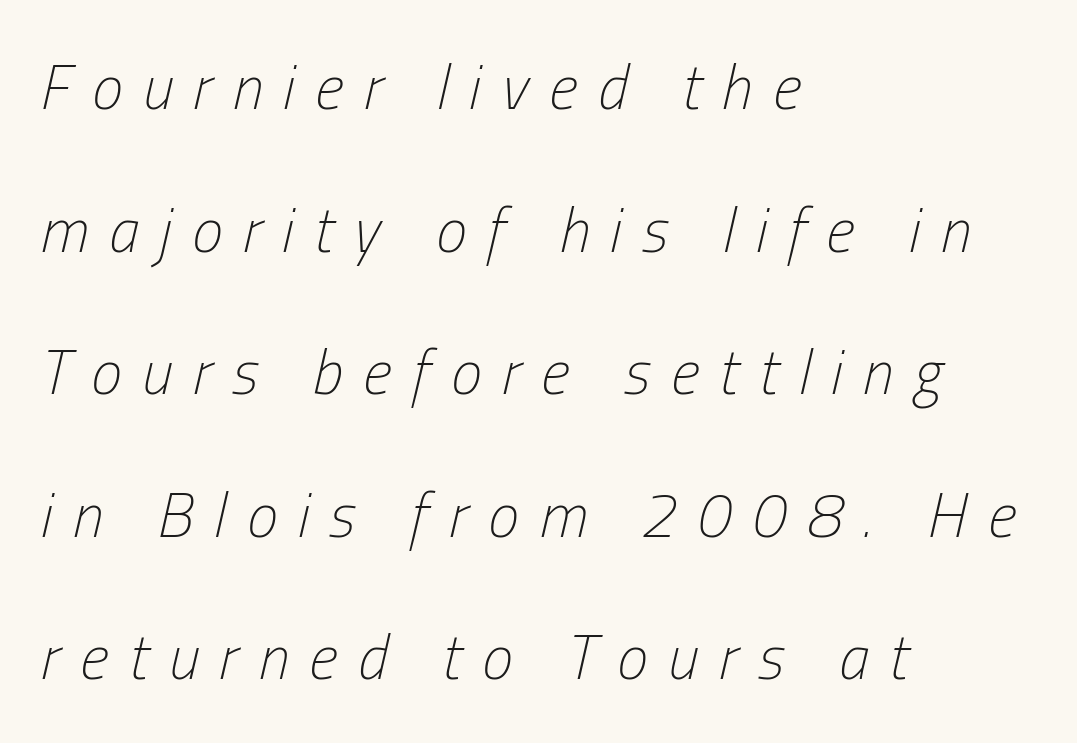
Q: Is the text bold? A: No.
Q: Is the text italic (slanted)? A: Yes, it leans right by about 13 degrees.
Q: Is the text underlined? A: No.
Q: How is the paragraph aligned? A: Left-aligned.
Q: Is the spacing between letters normal or unusually wide? A: Unusually wide.
Q: Is the spacing between lines tight, normal or loose? A: Loose.
Q: Width (condensed, normal, or wide)? A: Condensed.
Q: Stroke contrast? A: Low.
Q: x-height? A: Medium.
Q: Monospaced? A: No.
